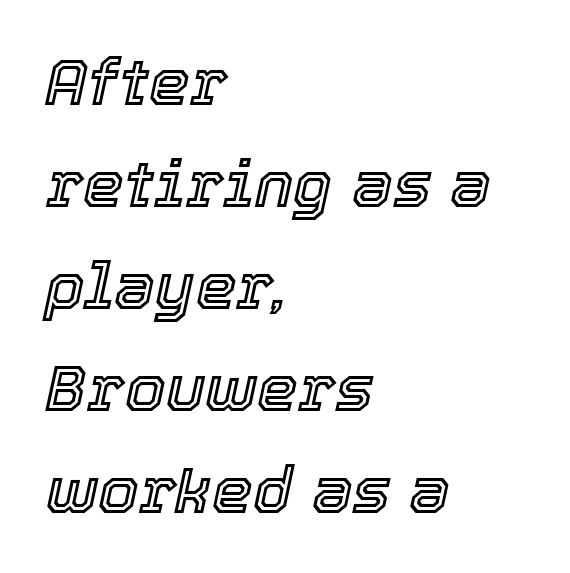
{"italic": "yes", "lean": "right", "slant_degrees": 12, "width": "normal", "x_height": "medium", "monospaced": "no", "underline": "no", "align": "left", "line_spacing": "normal", "line_spacing_ratio": 1.57, "letter_spacing": "normal", "letter_spacing_em": 0.0, "glyph_px": 65}
